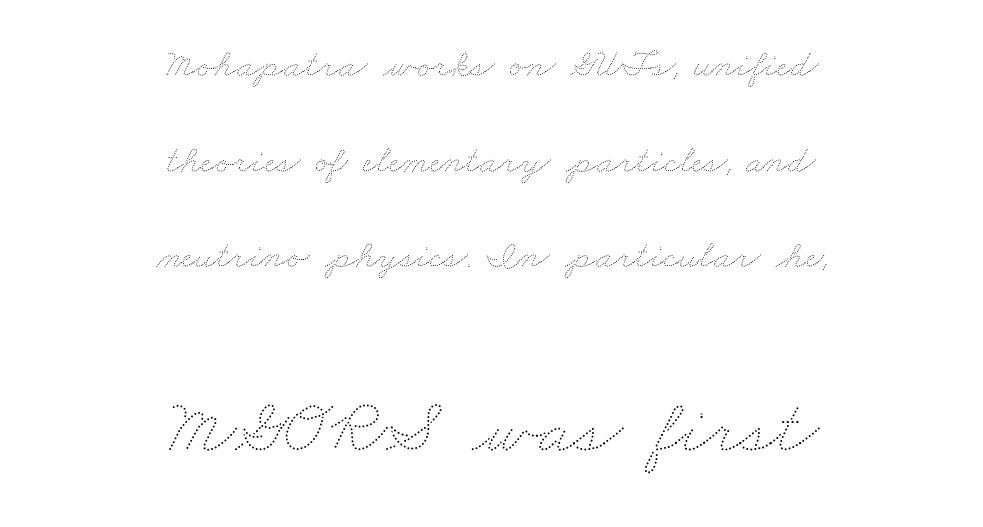
{"bold": "no", "weight": "thin", "width": "wide", "stroke_contrast": "medium", "x_height": "small", "monospaced": "no", "underline": "no", "align": "center", "line_spacing": "loose", "line_spacing_ratio": 2.45, "letter_spacing": "normal", "letter_spacing_em": 0.0, "larger_block": "second", "size_ratio": 2.0, "glyph_px": 78}
